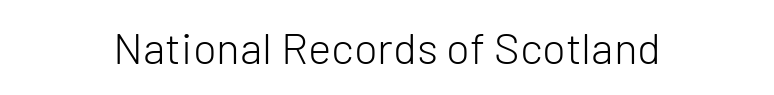
The image shows 44 px light sans-serif type, upright; set centered, normal letter spacing, not underlined; low stroke contrast and a medium x-height.
